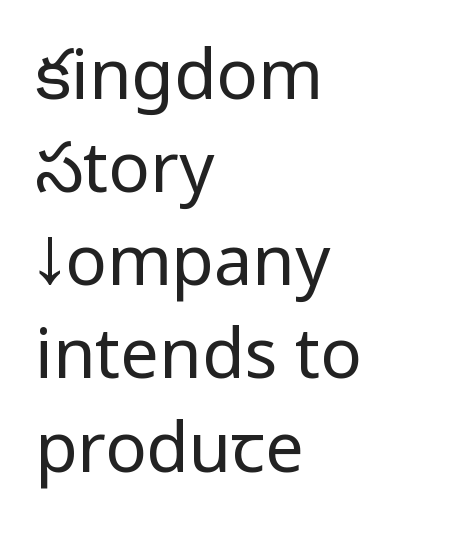
{"serif": "no", "italic": "no", "bold": "no", "weight": "regular", "width": "condensed", "stroke_contrast": "low", "underline": "no", "align": "left", "line_spacing": "normal", "line_spacing_ratio": 1.35, "letter_spacing": "normal", "letter_spacing_em": 0.0, "glyph_px": 69}
